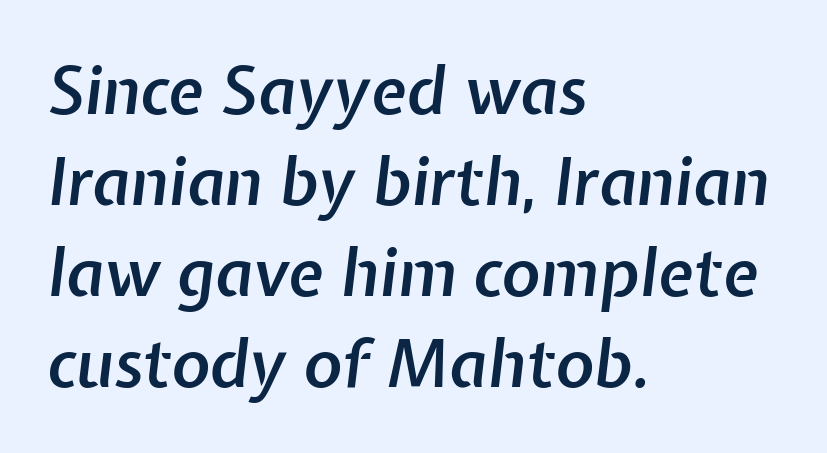
The axis of the letterforms is tilted away from vertical. The passage shown is typed in a proportional face where columns would drift. Is there much room between lines? A standard amount, neither cramped nor airy. Strokes here are thickened, but only to semibold level. The type is set solid horizontally, with unmodified tracking.
